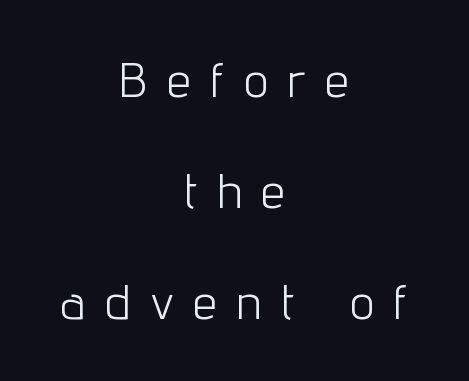
The image shows 48 px light, condensed sans-serif type, upright; set centered, loose line spacing (2.31x), unusually wide letter spacing (+0.43 em), not underlined; low stroke contrast and a medium x-height.
